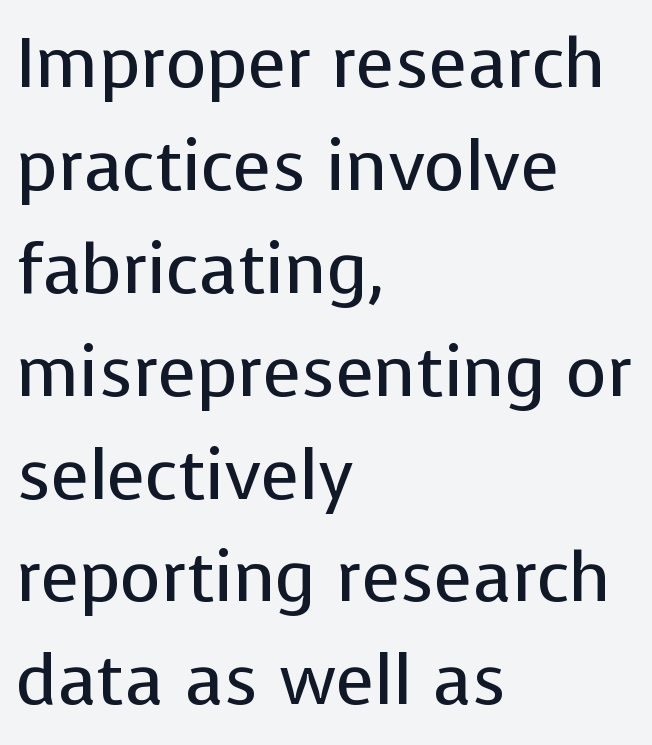
{"serif": "no", "italic": "no", "bold": "no", "weight": "regular", "width": "normal", "stroke_contrast": "low", "x_height": "medium", "monospaced": "no", "underline": "no", "align": "left", "line_spacing": "normal", "line_spacing_ratio": 1.47, "letter_spacing": "normal", "letter_spacing_em": 0.0, "glyph_px": 70}
